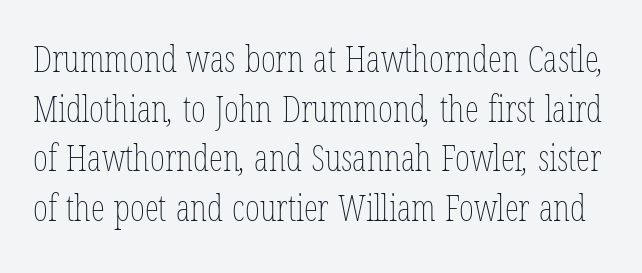
{"bold": "no", "weight": "thin", "width": "condensed", "stroke_contrast": "low", "x_height": "medium", "monospaced": "no", "underline": "no", "line_spacing": "normal", "line_spacing_ratio": 1.38, "letter_spacing": "normal", "letter_spacing_em": 0.0, "glyph_px": 36}
